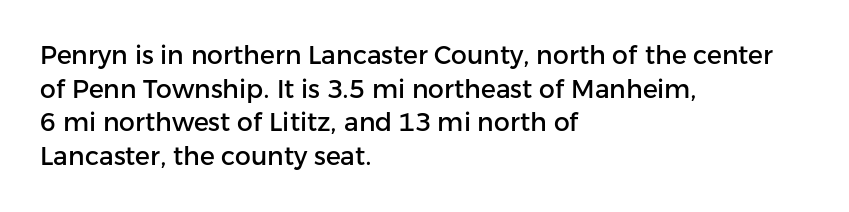
The image shows 25 px text type, upright; set left-aligned, normal line spacing (1.35x), normal letter spacing, not underlined.
